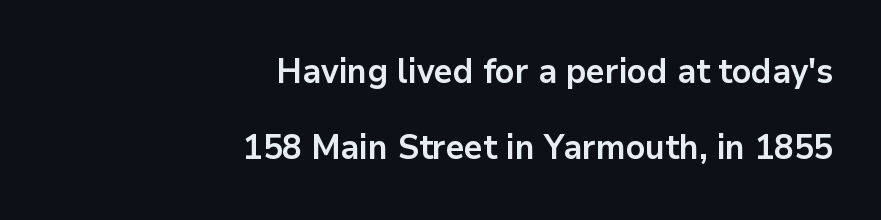
Caption: standard tracking, unaltered. You can tell it's not italic because the verticals are truly vertical. Honestly, the rows look like they've been pulled way apart. Each letter keeps its own natural width here, so spacing adapts to shape. The lines in this sample share a right terminus and differ only in where they begin. Clear beneath every line of the passage.
